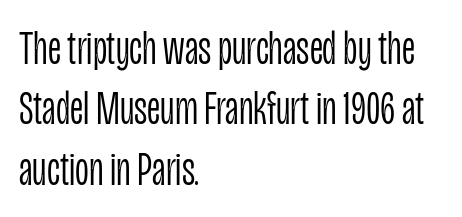
{"serif": "no", "italic": "no", "bold": "no", "weight": "light", "width": "condensed", "stroke_contrast": "low", "x_height": "large", "monospaced": "no", "underline": "no", "align": "left", "line_spacing": "normal", "line_spacing_ratio": 1.26, "letter_spacing": "normal", "letter_spacing_em": 0.0, "glyph_px": 48}
